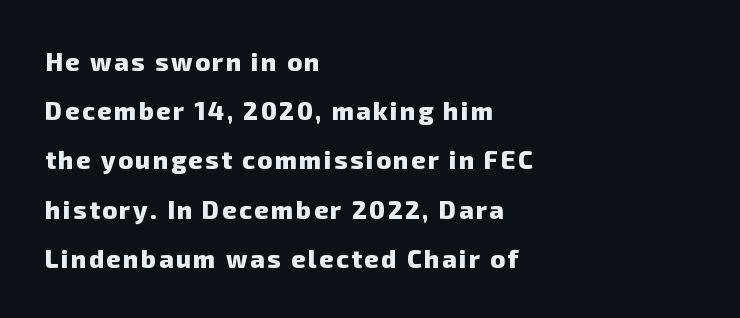
Q: Is the text bold? A: Yes.
Q: Is the text underlined? A: No.
Q: How is the paragraph aligned? A: Left-aligned.
Q: Is the spacing between lines tight, normal or loose? A: Loose.
